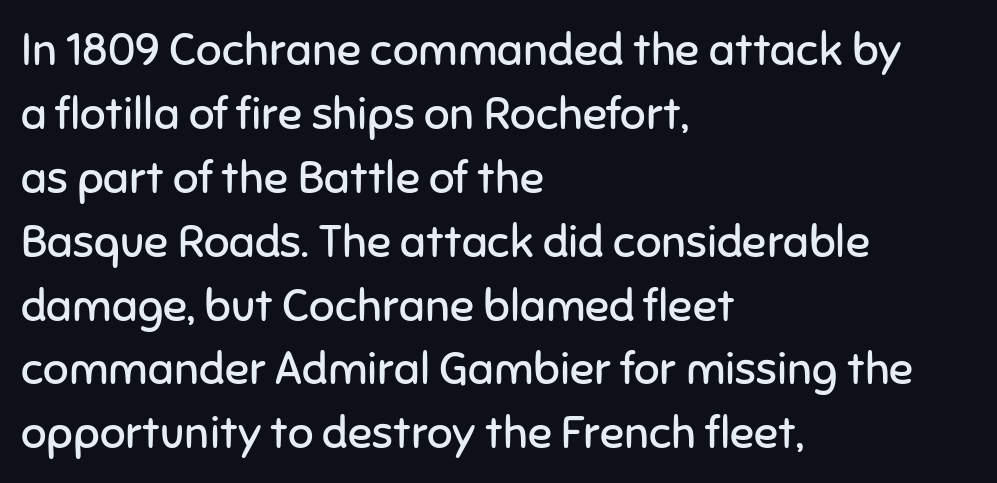
Q: Is the text bold? A: No.
Q: Is the text italic (slanted)? A: No, it is upright.
Q: Is the typeface a serif or a sans-serif typeface? A: Sans-serif.
Q: Is the text underlined? A: No.
Q: How is the paragraph aligned? A: Left-aligned.
Q: Is the spacing between letters normal or unusually wide? A: Normal.
Q: Is the spacing between lines tight, normal or loose? A: Normal.
Q: Width (condensed, normal, or wide)? A: Normal.
Q: Stroke contrast? A: Low.
Q: x-height? A: Medium.
Q: Monospaced? A: No.
